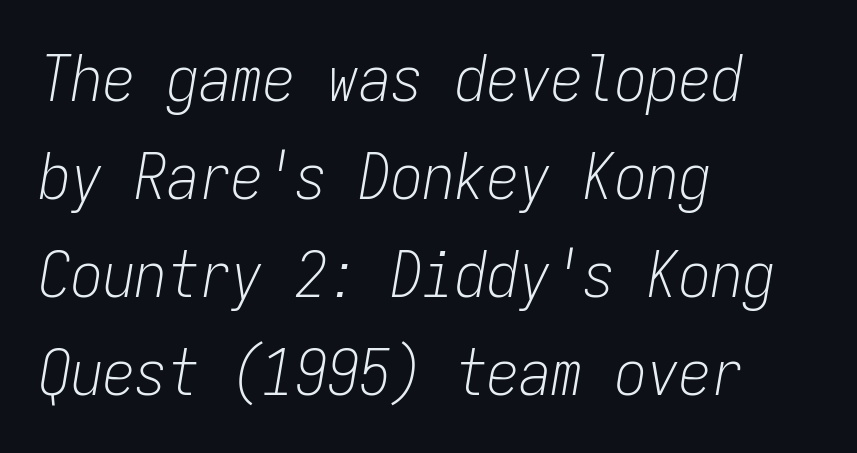
Has an underline been added? It has not. Whoever set this chose a conventional vertical rhythm. Spacing verdict: monospaced, one width for all characters. This is oblique type, the kind used for emphasis or titles.
